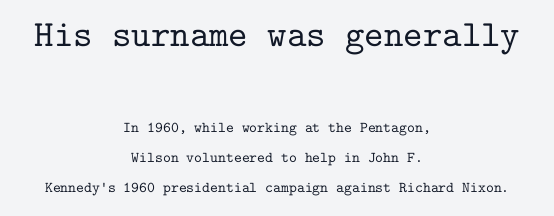
The image shows 37 px serif type, upright, monospaced; set centered, loose line spacing (1.97x), normal letter spacing, not underlined; the first (top) block is 2.47x larger; low stroke contrast and a medium x-height.
